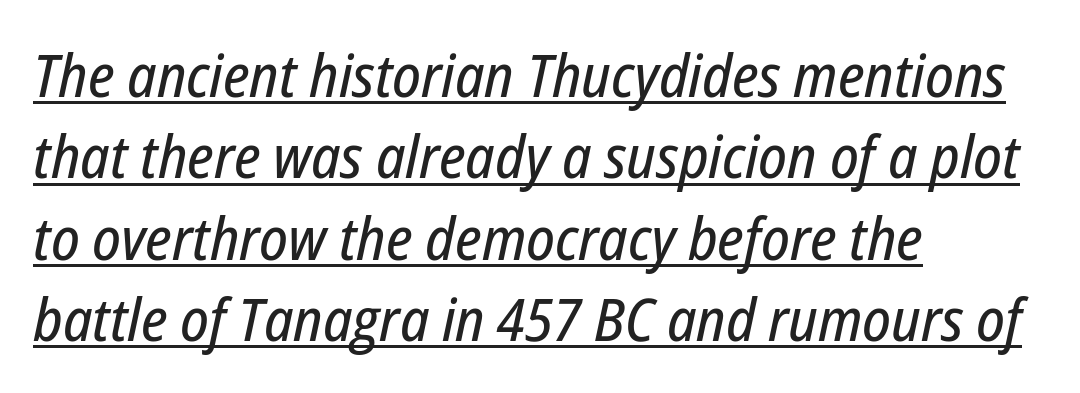
Q: Is the text italic (slanted)? A: Yes, it leans right by about 12 degrees.
Q: Is the text underlined? A: Yes.
Q: How is the paragraph aligned? A: Left-aligned.
Q: Is the spacing between letters normal or unusually wide? A: Normal.
Q: Is the spacing between lines tight, normal or loose? A: Normal.
Q: Width (condensed, normal, or wide)? A: Condensed.
Q: Stroke contrast? A: Low.
Q: x-height? A: Medium.
Q: Monospaced? A: No.
